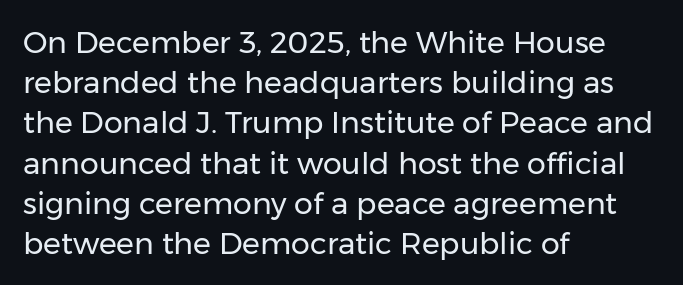
Q: Is the text bold? A: No.
Q: Is the text italic (slanted)? A: No, it is upright.
Q: Is the typeface a serif or a sans-serif typeface? A: Sans-serif.
Q: Is the text underlined? A: No.
Q: How is the paragraph aligned? A: Left-aligned.
Q: Is the spacing between letters normal or unusually wide? A: Normal.
Q: Is the spacing between lines tight, normal or loose? A: Normal.
Q: Width (condensed, normal, or wide)? A: Normal.
Q: Stroke contrast? A: Low.
Q: x-height? A: Medium.
Q: Monospaced? A: No.
